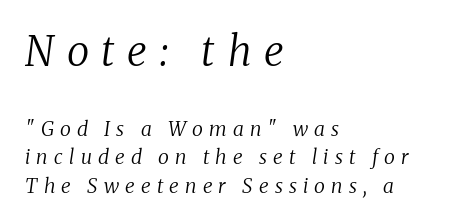
The image shows 41 px regular-weight serif type, italic (leaning right); set left-aligned, normal line spacing (1.42x), unusually wide letter spacing (+0.31 em), not underlined; the first (top) block is 2.05x larger; medium stroke contrast and a medium x-height.
